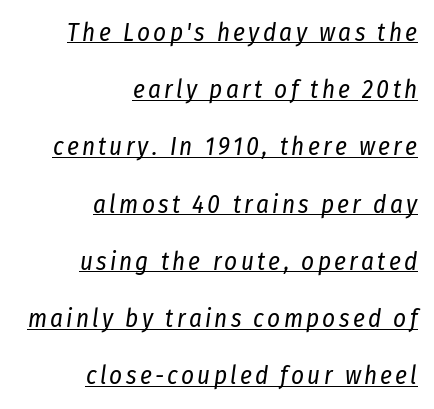
{"italic": "yes", "lean": "right", "slant_degrees": 8, "bold": "no", "underline": "yes", "align": "right", "line_spacing": "loose", "line_spacing_ratio": 2.29, "glyph_px": 25}
